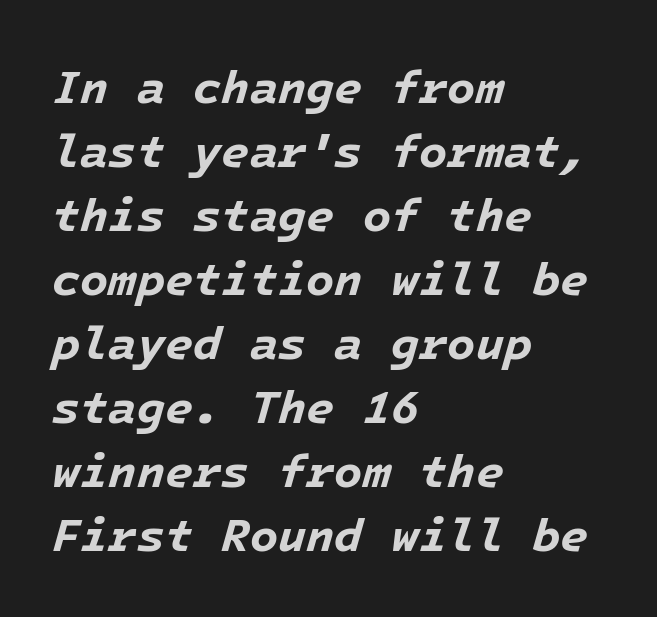
These lines stack with their left ends in a neat column. Heavy-handed strokes throughout: this text is bold. Descenders are the only things crossing below the line. The block of text has a typical density, with ordinary space between rows. The passage shown leans; its letterforms are oblique. The rendering keeps characters at their native spacing.
